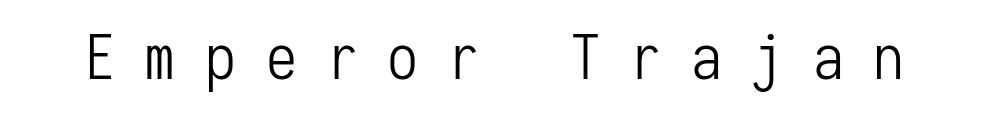
The image shows 62 px light, condensed sans-serif type, upright, monospaced; set unusually wide letter spacing (+0.48 em), not underlined; low stroke contrast and a medium x-height.
